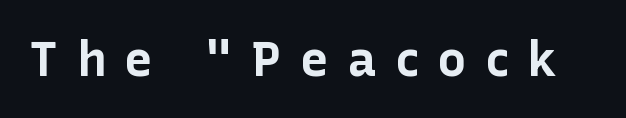
Q: Is the text bold? A: Yes.
Q: Is the text italic (slanted)? A: No, it is upright.
Q: Is the typeface a serif or a sans-serif typeface? A: Sans-serif.
Q: Is the text underlined? A: No.
Q: Is the spacing between letters normal or unusually wide? A: Unusually wide.
Q: Width (condensed, normal, or wide)? A: Normal.
Q: Stroke contrast? A: Low.
Q: x-height? A: Medium.
Q: Monospaced? A: No.
